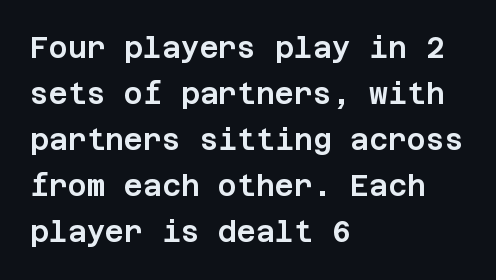
Designer's note — italics off, roman on. Caption: standard tracking, unaltered. Casual observation: everything's shoved over to the left. Unmarked baselines from the first word to the last. Are there feet on the stems? There aren't — it's a sans. Vertically, the passage feels balanced, rows spaced as you'd expect.
